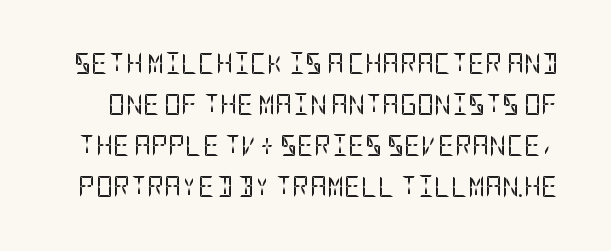
The space beneath each line is pristine and unruled. You could call the tracking neutral — neither tight nor loose. Letters have the restrained weight of plain body copy at most. Leading is clearly above the norm, producing a sparse column.
